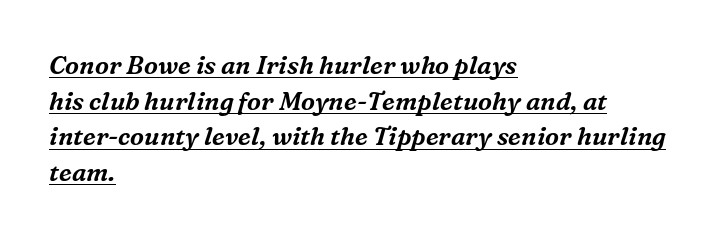
Q: Is the text italic (slanted)? A: Yes, it leans right by about 16 degrees.
Q: Is the text underlined? A: Yes.
Q: How is the paragraph aligned? A: Left-aligned.
Q: Is the spacing between letters normal or unusually wide? A: Normal.
Q: Is the spacing between lines tight, normal or loose? A: Normal.
